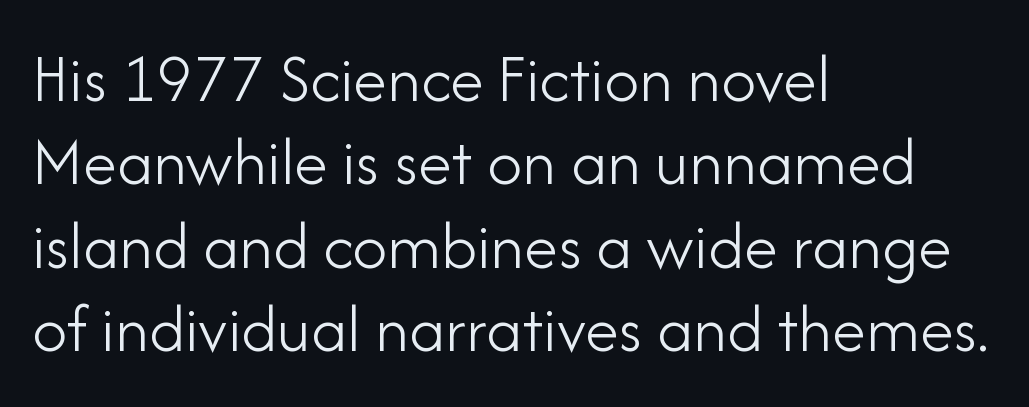
Underline: absent. Each letter keeps its own natural width here, so spacing adapts to shape. The letters sit at their default tracking, neither squeezed nor spread. Posture: vertical.
